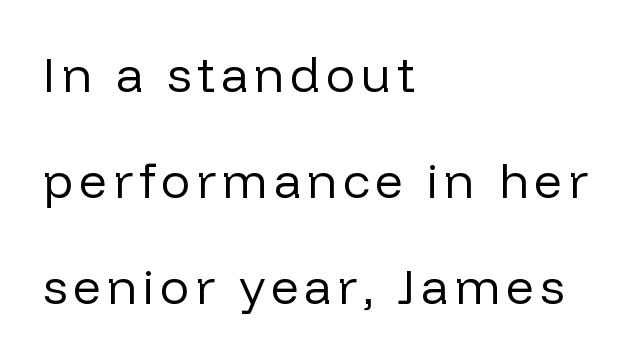
Q: Is the text bold? A: No.
Q: Is the text italic (slanted)? A: No, it is upright.
Q: Is the typeface a serif or a sans-serif typeface? A: Sans-serif.
Q: Is the text underlined? A: No.
Q: How is the paragraph aligned? A: Left-aligned.
Q: Is the spacing between lines tight, normal or loose? A: Loose.
Q: Width (condensed, normal, or wide)? A: Normal.
Q: Stroke contrast? A: Low.
Q: x-height? A: Medium.
Q: Monospaced? A: No.
